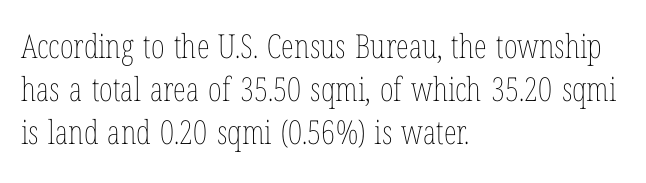
The image shows 33 px thin, condensed type, upright; set left-aligned, normal line spacing (1.31x), normal letter spacing, not underlined; low stroke contrast and a medium x-height.
